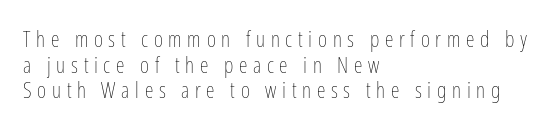
The image shows 22 px text type, upright; set left-aligned, line spacing 1.17x, unusually wide letter spacing (+0.26 em), not underlined.
